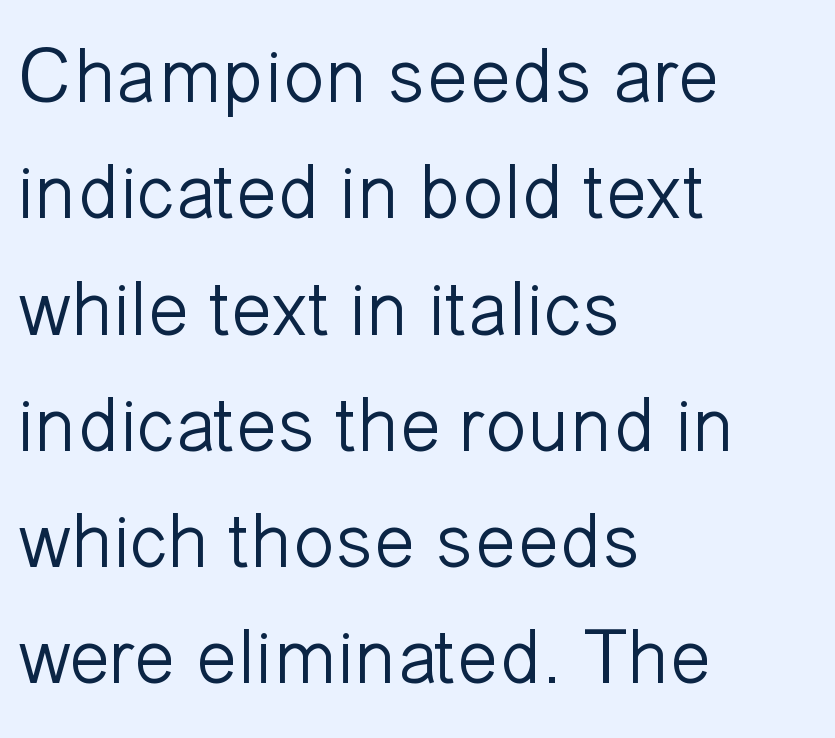
Posture: vertical. Typographically, this falls in the sans-serif category. Typeset ragged right — the left edge is the straight one. This reads as an unemphasized weight, regular at the heaviest. The tracking reads as untouched default to a designer's eye.
